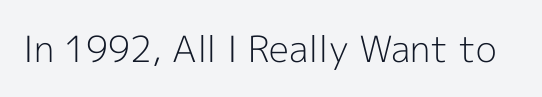
Nope, no serifs anywhere on these letters. The string is rendered with underlining switched off. You could call the tracking neutral — neither tight nor loose. Varying glyph widths throughout — classic text-font behaviour.
